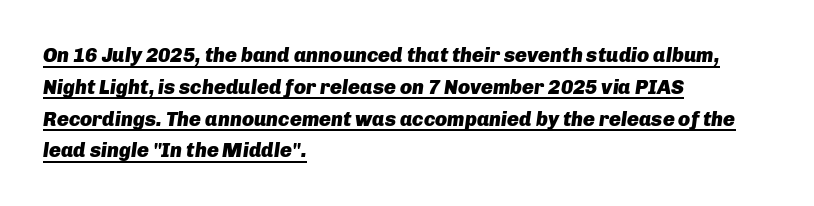
{"italic": "yes", "lean": "right", "slant_degrees": 8, "bold": "yes", "underline": "yes", "align": "left", "line_spacing": "normal", "line_spacing_ratio": 1.59, "letter_spacing": "normal", "letter_spacing_em": 0.0, "glyph_px": 20}
